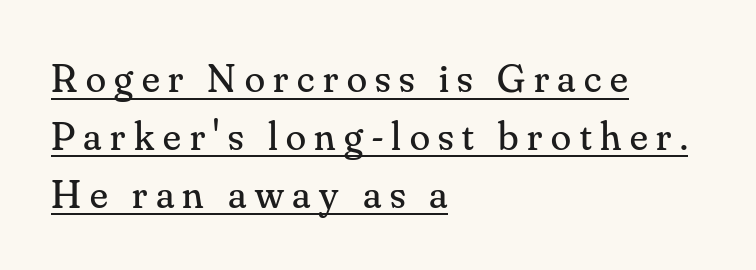
Regular leading. Rendered with straight, roman letterforms. Looks like someone drew a line under every word here. Think of a printed novel: that variable character pitch is what you see here. This rendering widens character spacing well past its baseline value. You can tell from the footed stems that serif type was used.
